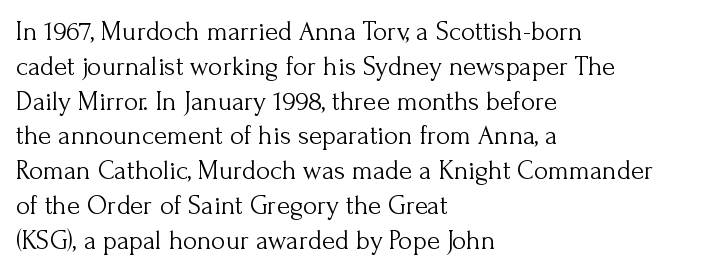
{"italic": "no", "bold": "no", "underline": "no", "align": "left", "line_spacing": "normal", "line_spacing_ratio": 1.29, "letter_spacing": "normal", "letter_spacing_em": 0.0, "glyph_px": 27}
